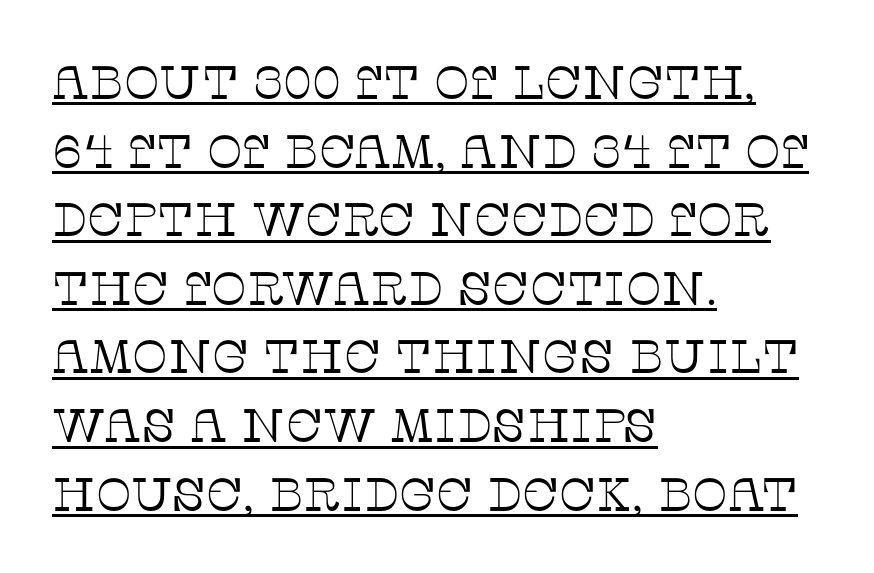
Students, note that the glyphs here touch the page at normal intervals. The lettering holds an erect, upright posture throughout. To sum up the face: it has serifs. The typeface has the unassuming heft of standard copy or less. Honestly, the row spacing looks completely unremarkable. Leftover space on each line is placed entirely after the last word.
